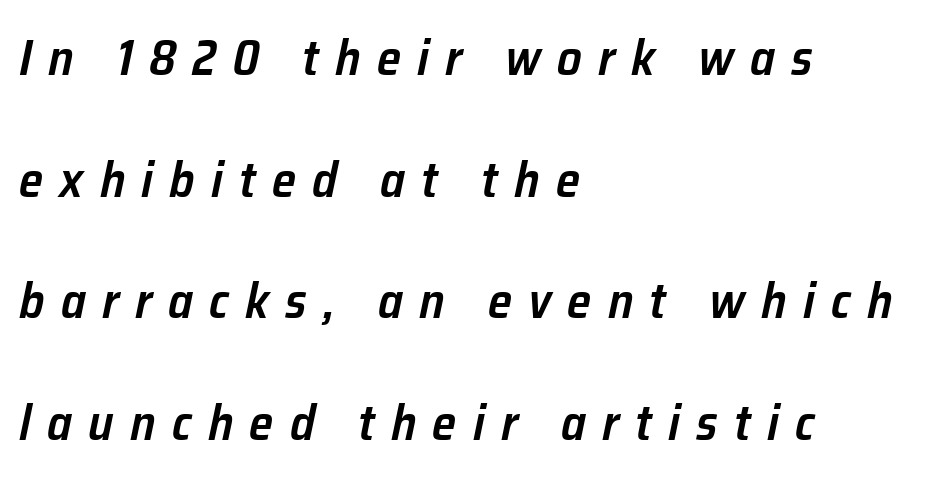
Q: Is the text bold? A: Semi-bold.
Q: Is the text italic (slanted)? A: Yes, it leans right by about 12 degrees.
Q: Is the text underlined? A: No.
Q: How is the paragraph aligned? A: Left-aligned.
Q: Is the spacing between letters normal or unusually wide? A: Unusually wide.
Q: Is the spacing between lines tight, normal or loose? A: Loose.
Q: Width (condensed, normal, or wide)? A: Normal.
Q: Stroke contrast? A: Low.
Q: x-height? A: Medium.
Q: Monospaced? A: No.
